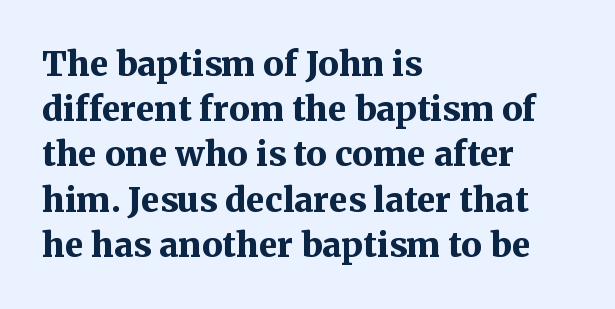
Q: Is the text bold? A: Yes.
Q: Is the text italic (slanted)? A: No, it is upright.
Q: Is the typeface a serif or a sans-serif typeface? A: Serif.
Q: Is the text underlined? A: No.
Q: How is the paragraph aligned? A: Left-aligned.
Q: Is the spacing between letters normal or unusually wide? A: Normal.
Q: Is the spacing between lines tight, normal or loose? A: Normal.
Q: Width (condensed, normal, or wide)? A: Normal.
Q: Stroke contrast? A: Medium.
Q: x-height? A: Medium.
Q: Monospaced? A: No.
